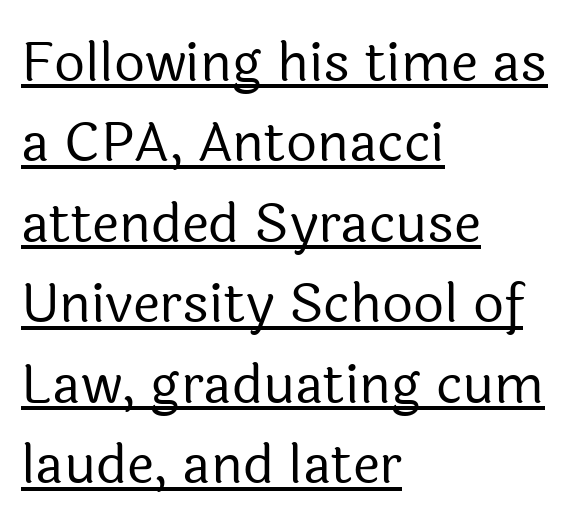
The image shows 54 px regular-weight sans-serif type, upright; set left-aligned, normal line spacing (1.49x), normal letter spacing, underlined; a medium x-height.
